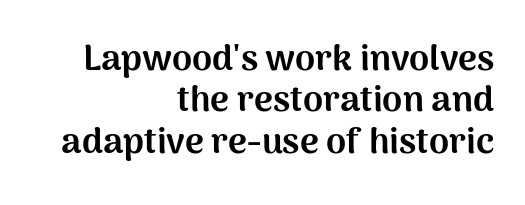
The image shows 36 px bold sans-serif type, upright; set right-aligned, tight line spacing (1.15x), normal letter spacing, not underlined; medium stroke contrast and a medium x-height.
